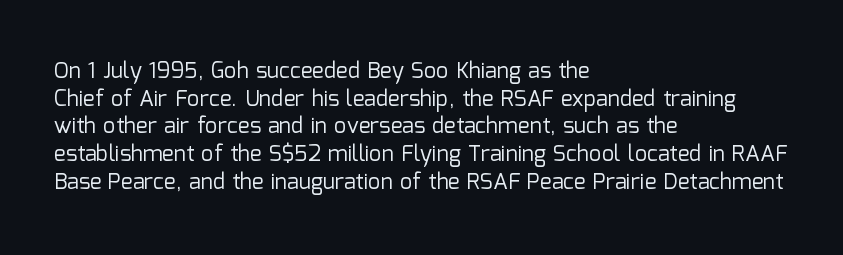
Q: Is the text bold? A: No.
Q: Is the text italic (slanted)? A: No, it is upright.
Q: Is the text underlined? A: No.
Q: How is the paragraph aligned? A: Left-aligned.
Q: Is the spacing between letters normal or unusually wide? A: Normal.
Q: Is the spacing between lines tight, normal or loose? A: Normal.
